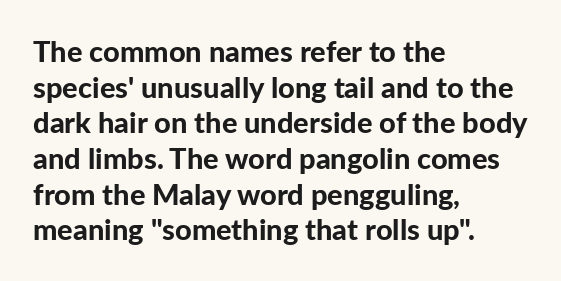
The image shows 29 px bold sans-serif type, upright; set left-aligned, line spacing 1.23x, normal letter spacing, not underlined; low stroke contrast and a medium x-height.
